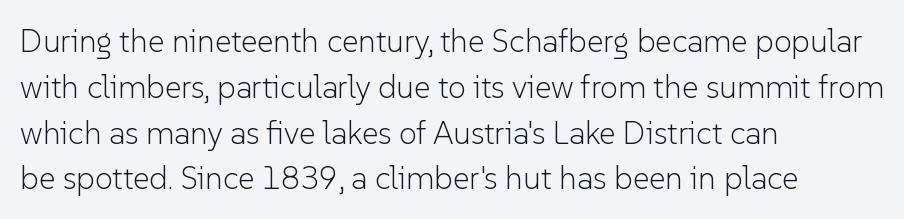
The image shows 32 px light sans-serif type, upright; set left-aligned, normal line spacing (1.43x), normal letter spacing, not underlined; low stroke contrast and a medium x-height.
